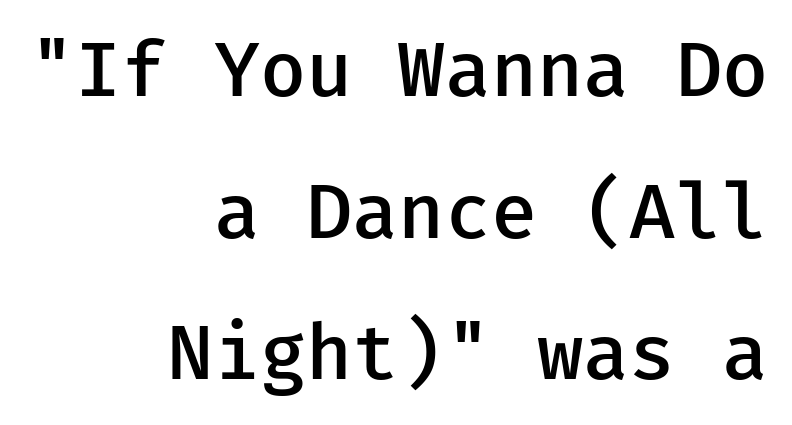
{"serif": "no", "italic": "no", "bold": "semi", "weight": "semibold", "width": "normal", "stroke_contrast": "low", "x_height": "medium", "underline": "no", "align": "right", "line_spacing_ratio": 1.84, "letter_spacing": "normal", "letter_spacing_em": 0.0, "glyph_px": 77}
